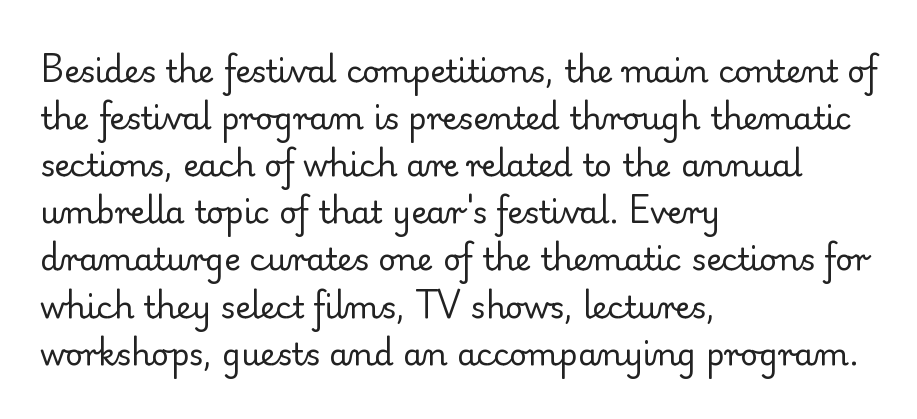
Characters remain perfectly vertical along every line. A typesetter would call this proportional, since set widths differ per character. What's the leading like? Ordinary, nothing unusual. Font category for this specimen: serif. Letters have the restrained weight of plain body copy at most. This rendering features lettering with no underline.
